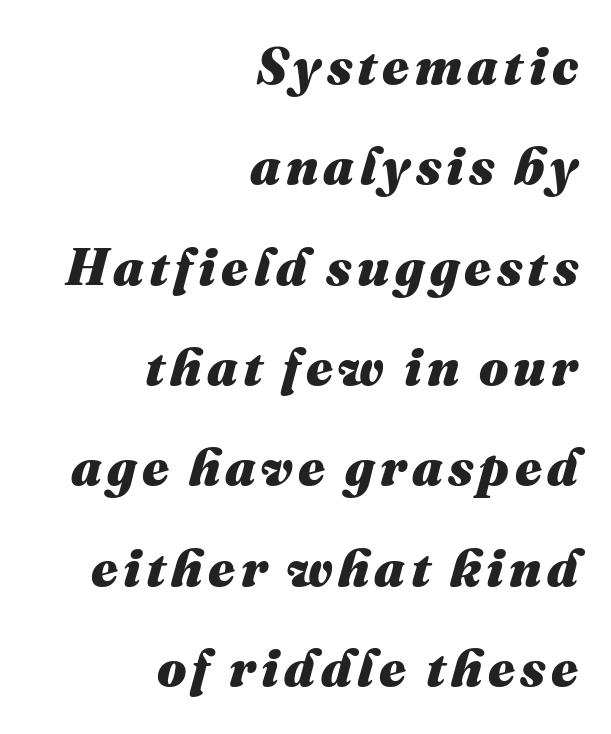
The image shows 52 px heavy type, italic (leaning right); set right-aligned, loose line spacing (1.93x), not underlined; medium stroke contrast and a medium x-height.
